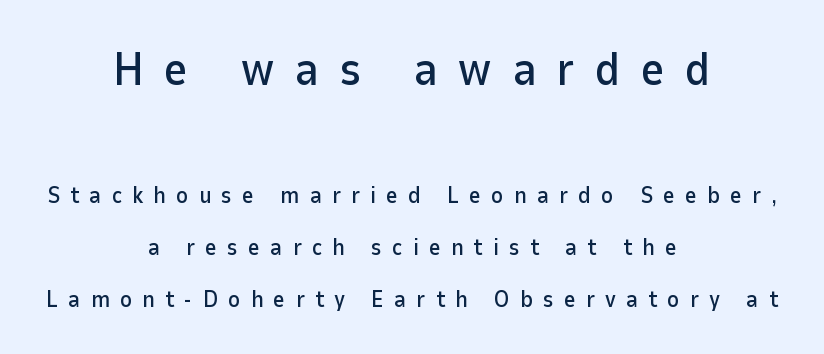
The image shows 46 px sans-serif type, upright; set centered, loose line spacing (2.26x), unusually wide letter spacing (+0.44 em), not underlined; the first (top) block is 2.0x larger; low stroke contrast and a medium x-height.
